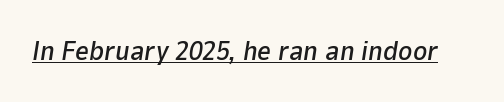
Does extra space separate the letters? No, they use regular spacing. Check the space under the baseline: a stroke is drawn there. Yep, that's italic — everything's leaning.
